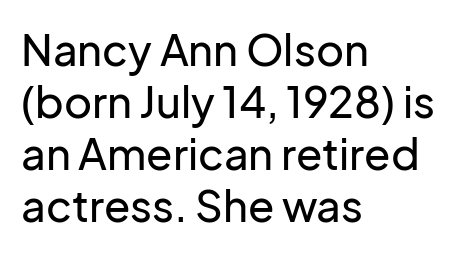
The image shows 43 px sans-serif type, upright; set left-aligned, line spacing 1.21x, normal letter spacing, not underlined; low stroke contrast and a medium x-height.
